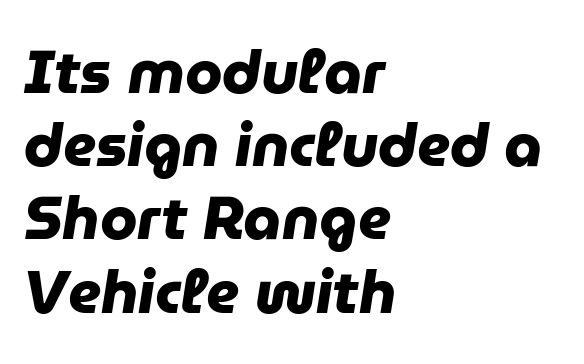
The image shows 60 px heavy sans-serif type; set left-aligned, line spacing 1.22x, normal letter spacing, not underlined; low stroke contrast and a medium x-height.
